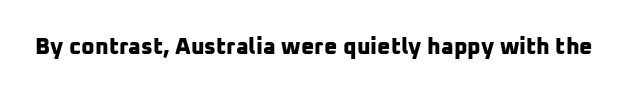
{"bold": "yes", "underline": "no", "letter_spacing": "normal", "letter_spacing_em": 0.0, "glyph_px": 23}
